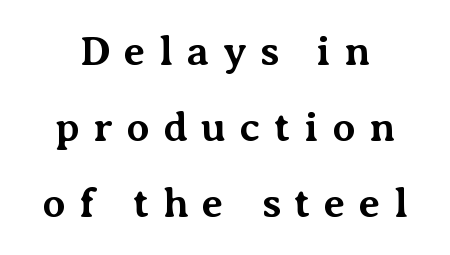
The image shows 42 px bold serif type, upright; set line spacing 1.81x, unusually wide letter spacing (+0.32 em), not underlined; medium stroke contrast and a medium x-height.
